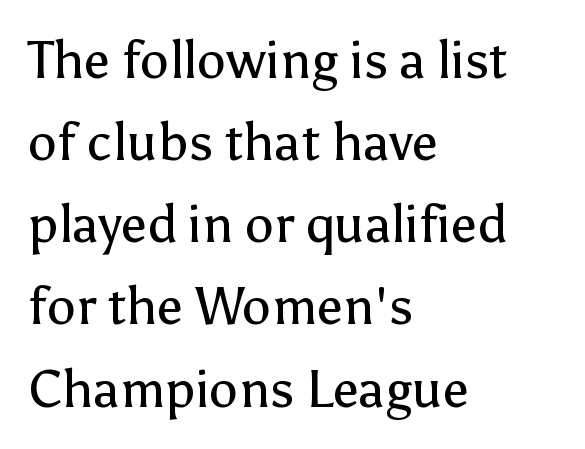
The image shows 52 px regular-weight sans-serif type, upright; set left-aligned, normal line spacing (1.58x), normal letter spacing, not underlined; low stroke contrast and a medium x-height.
